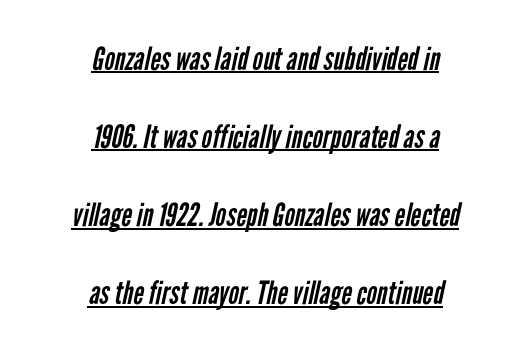
Q: Is the text bold? A: No.
Q: Is the typeface a serif or a sans-serif typeface? A: Sans-serif.
Q: Is the text underlined? A: Yes.
Q: How is the paragraph aligned? A: Centered.
Q: Is the spacing between letters normal or unusually wide? A: Normal.
Q: Is the spacing between lines tight, normal or loose? A: Loose.
Q: Width (condensed, normal, or wide)? A: Condensed.
Q: Stroke contrast? A: Low.
Q: x-height? A: Medium.
Q: Monospaced? A: No.
